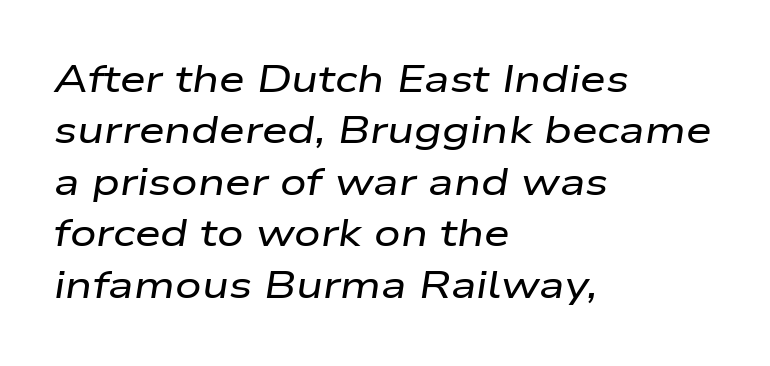
Each letter keeps its own natural width here, so spacing adapts to shape. Only glyphs here, with clear space below each row. Summary of vertical rhythm: regular, with standard interline spacing. Look at the tracking — it's just the regular setting, nothing added. Italic? Definitely — the glyphs are oblique. Horizontally, the lines are justified to the leading edge only.
